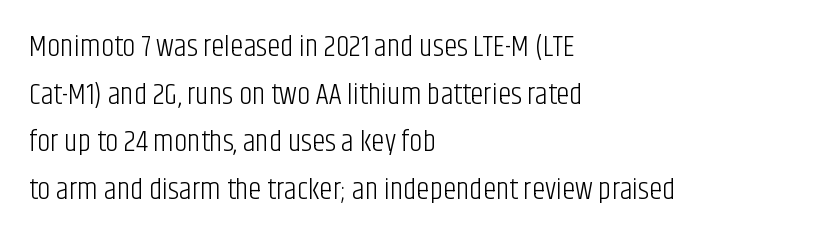
The image shows 30 px light, condensed sans-serif type, upright; set left-aligned, normal line spacing (1.59x), normal letter spacing, not underlined; low stroke contrast and a large x-height.
